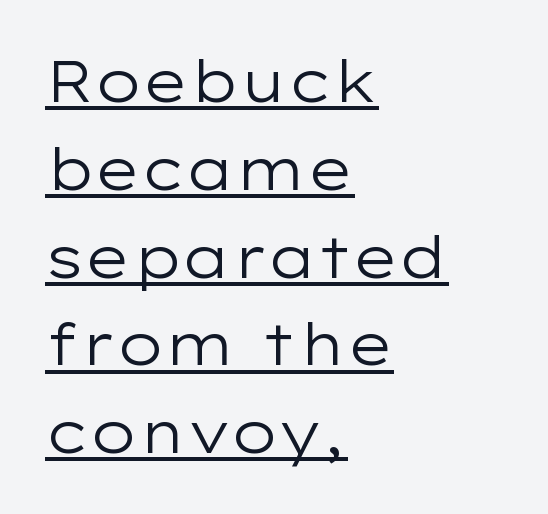
The image shows 57 px regular-weight, wide sans-serif type, upright; set left-aligned, normal line spacing (1.54x), normal letter spacing, underlined; low stroke contrast and a medium x-height.
